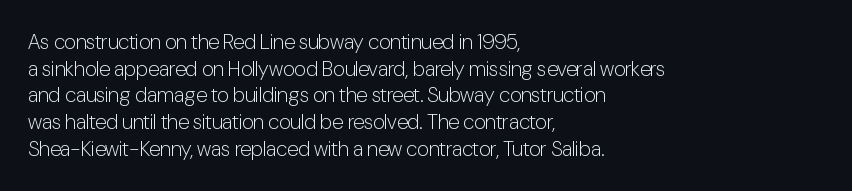
Q: Is the text bold? A: No.
Q: Is the text italic (slanted)? A: No, it is upright.
Q: Is the text underlined? A: No.
Q: How is the paragraph aligned? A: Left-aligned.
Q: Is the spacing between letters normal or unusually wide? A: Normal.
Q: Is the spacing between lines tight, normal or loose? A: Normal.
